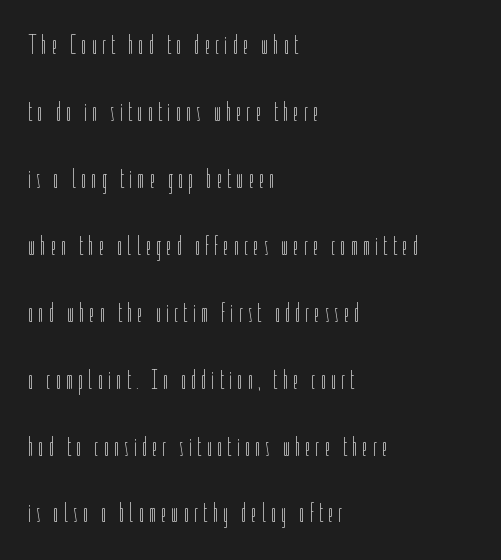
{"italic": "no", "bold": "no", "weight": "thin", "width": "condensed", "stroke_contrast": "low", "x_height": "medium", "monospaced": "no", "underline": "no", "align": "left", "line_spacing": "loose", "line_spacing_ratio": 2.39, "glyph_px": 28}
